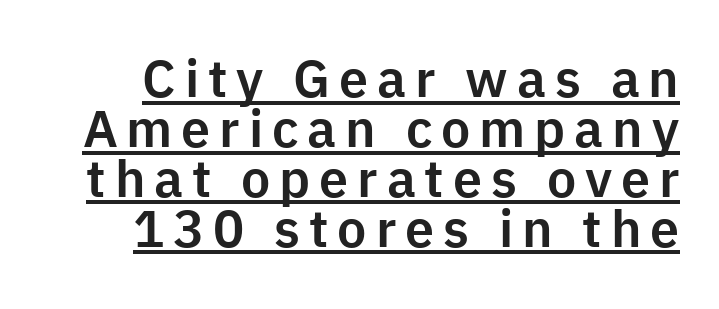
The image shows 52 px sans-serif type, upright; set tight line spacing (0.96x), underlined; low stroke contrast and a medium x-height.
